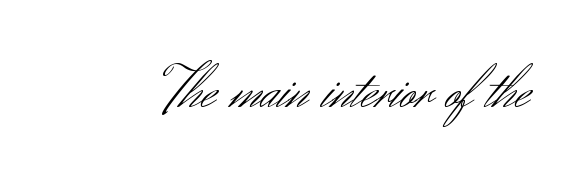
Q: Is the text bold? A: No.
Q: Is the text italic (slanted)? A: Yes.
Q: Is the typeface a serif or a sans-serif typeface? A: Sans-serif.
Q: Is the text underlined? A: No.
Q: Is the spacing between letters normal or unusually wide? A: Normal.
Q: Width (condensed, normal, or wide)? A: Normal.
Q: Stroke contrast? A: Medium.
Q: x-height? A: Small.
Q: Monospaced? A: No.
